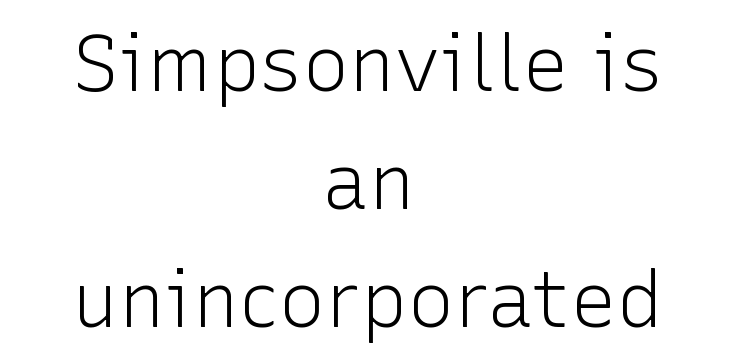
The image shows 78 px light sans-serif type, upright; set centered, normal line spacing (1.51x), normal letter spacing, not underlined; low stroke contrast and a medium x-height.
